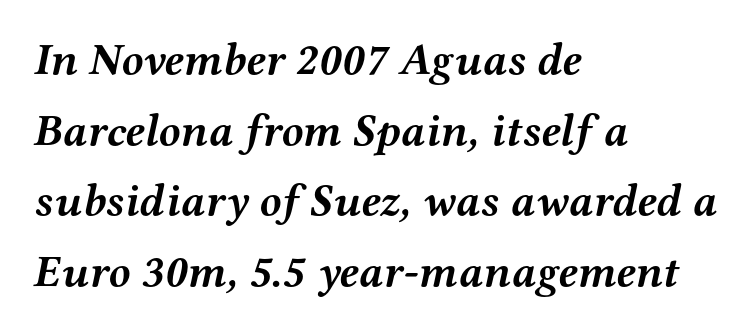
The image shows 45 px semibold, wide serif type, italic (leaning right); set left-aligned, normal line spacing (1.57x), normal letter spacing, not underlined; medium stroke contrast and a medium x-height.
